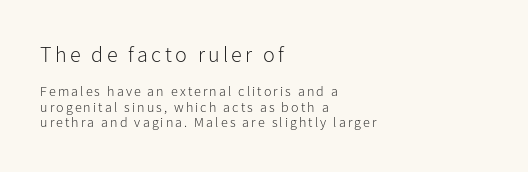
Nope, not italic — everything's standing straight. Of the two passages, the one on top uses the larger point size. The rag falls on the right side of this text block. Descenders hang freely into open space.
